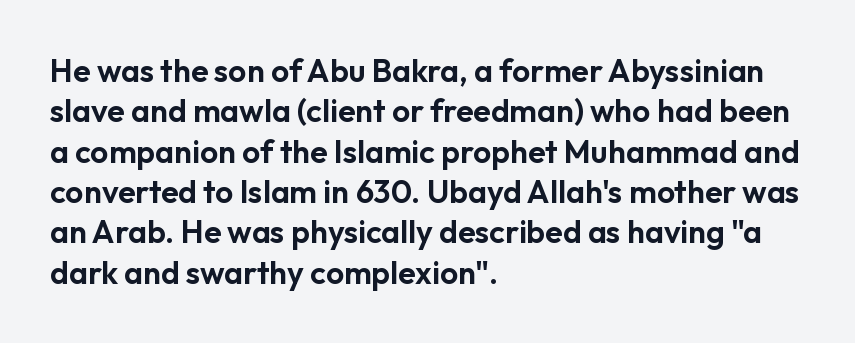
The image shows 32 px sans-serif type, upright; set left-aligned, normal line spacing (1.26x), normal letter spacing, not underlined; low stroke contrast and a medium x-height.
